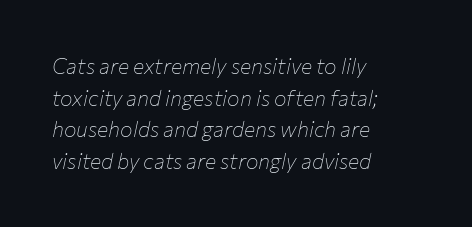
{"italic": "yes", "lean": "right", "slant_degrees": 12, "bold": "no", "underline": "no", "align": "left", "line_spacing": "normal", "line_spacing_ratio": 1.51, "letter_spacing": "normal", "letter_spacing_em": 0.0, "glyph_px": 21}
